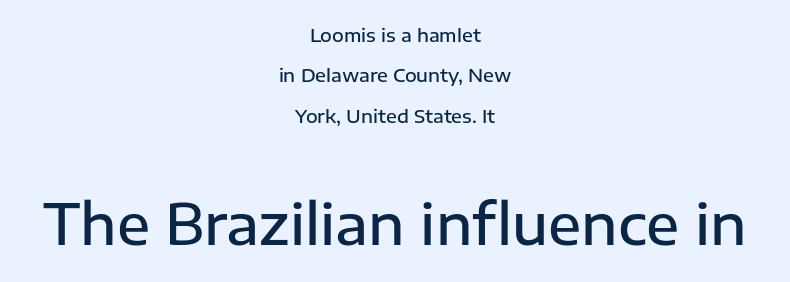
Q: Is the text bold? A: Semi-bold.
Q: Is the text italic (slanted)? A: No, it is upright.
Q: Is the typeface a serif or a sans-serif typeface? A: Sans-serif.
Q: Is the text underlined? A: No.
Q: How is the paragraph aligned? A: Centered.
Q: Is the spacing between letters normal or unusually wide? A: Normal.
Q: Is the spacing between lines tight, normal or loose? A: Loose.
Q: Which block of text is set in a larger size, the first (top) or the second (bottom)? A: The second (bottom) one.
Q: Width (condensed, normal, or wide)? A: Normal.
Q: Stroke contrast? A: Low.
Q: x-height? A: Medium.
Q: Monospaced? A: No.
